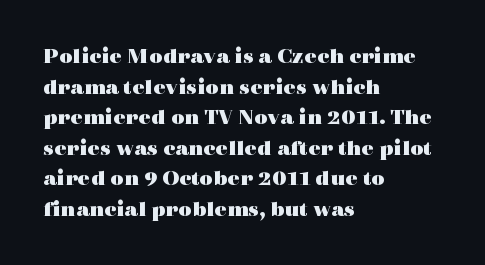
Q: Is the text bold? A: Yes.
Q: Is the text italic (slanted)? A: No, it is upright.
Q: Is the text underlined? A: No.
Q: How is the paragraph aligned? A: Left-aligned.
Q: Is the spacing between letters normal or unusually wide? A: Normal.
Q: Is the spacing between lines tight, normal or loose? A: Normal.
